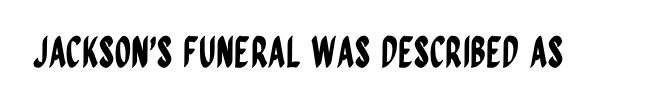
Descenders are the only things crossing below the line. Unlike italic type, these characters show no tilt at all. Is this a fixed-width face? No — the glyphs have proportional, varying widths. This is sans-serif lettering, the kind often seen on screens and signage. No extra tracking has been applied to these lines.
